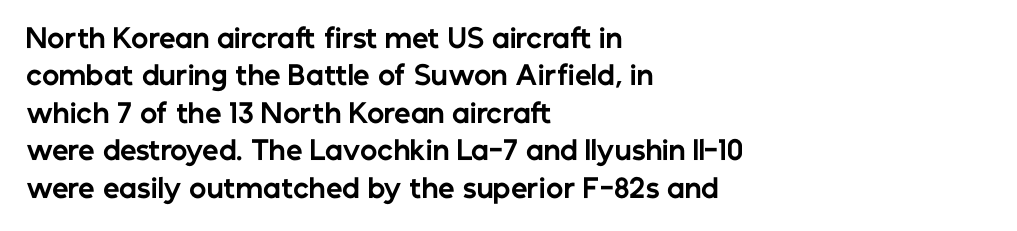
When letters stand straight like this, we call the style roman or upright. A clean baseline with only descenders dipping below it. Horizontally, the lines are justified to the leading edge only. Is there much room between lines? A standard amount, neither cramped nor airy.
